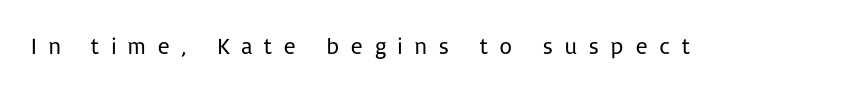
Q: Is the text bold? A: No.
Q: Is the text italic (slanted)? A: No, it is upright.
Q: Is the text underlined? A: No.
Q: Is the spacing between letters normal or unusually wide? A: Unusually wide.
